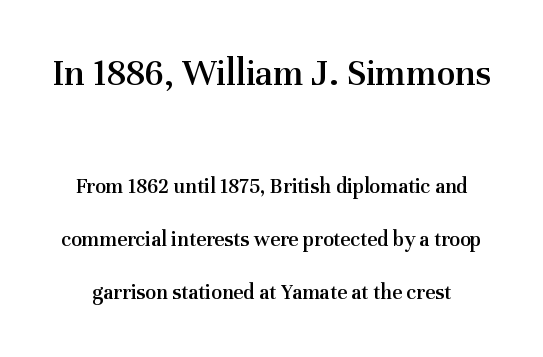
{"serif": "yes", "italic": "no", "bold": "semi", "weight": "semibold", "width": "normal", "stroke_contrast": "medium", "x_height": "medium", "monospaced": "no", "underline": "no", "line_spacing": "loose", "line_spacing_ratio": 2.41, "letter_spacing": "normal", "letter_spacing_em": 0.0, "larger_block": "first", "size_ratio": 1.73, "glyph_px": 38}
